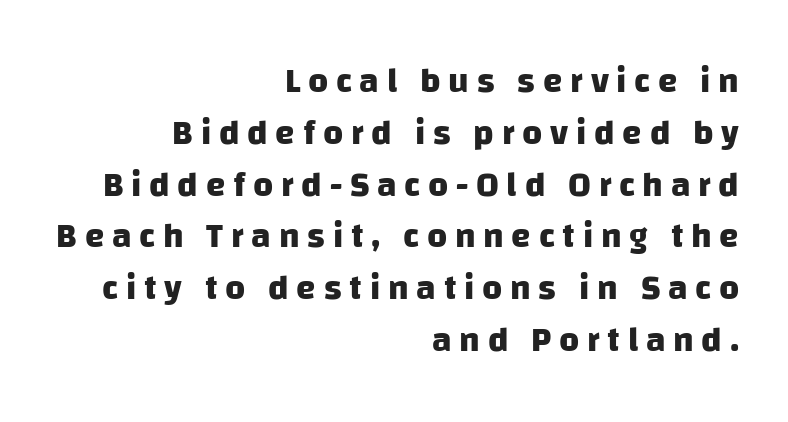
The image shows 35 px heavy sans-serif type; set right-aligned, normal line spacing (1.48x), unusually wide letter spacing (+0.22 em), not underlined; low stroke contrast and a large x-height.
